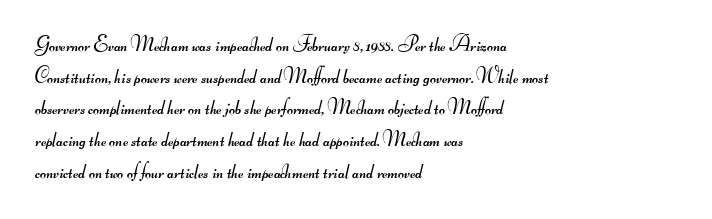
The image shows 21 px text type; set left-aligned, normal line spacing (1.51x), normal letter spacing, not underlined.
